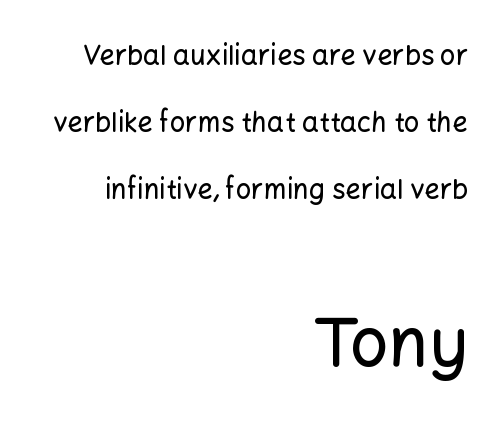
{"serif": "no", "italic": "no", "width": "normal", "stroke_contrast": "low", "x_height": "medium", "monospaced": "no", "underline": "no", "align": "right", "line_spacing": "loose", "line_spacing_ratio": 2.48, "letter_spacing": "normal", "letter_spacing_em": 0.0, "larger_block": "second", "size_ratio": 2.52, "glyph_px": 68}
